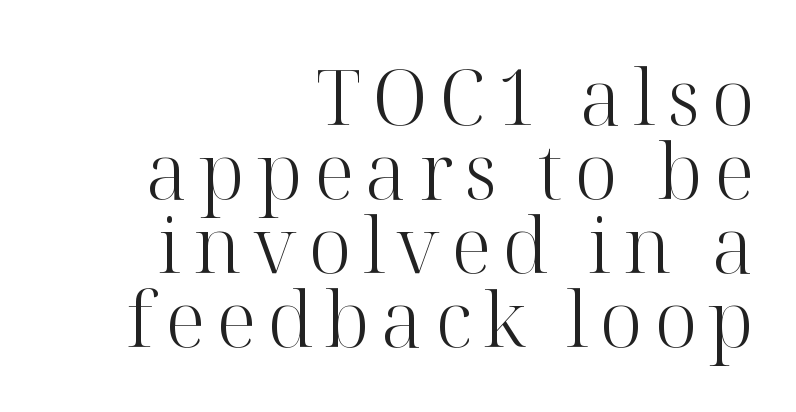
{"serif": "yes", "italic": "no", "bold": "no", "weight": "light", "width": "normal", "stroke_contrast": "high", "x_height": "medium", "monospaced": "no", "underline": "no", "align": "right", "line_spacing": "tight", "line_spacing_ratio": 0.96, "glyph_px": 77}
